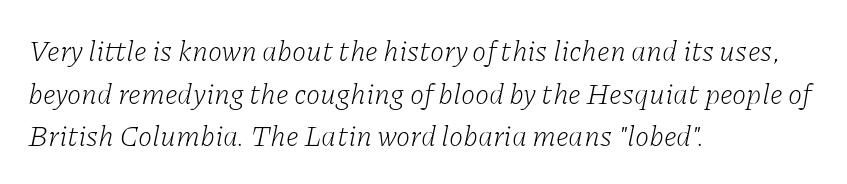
The image shows 29 px light serif type, italic (leaning right); set left-aligned, normal line spacing (1.47x), normal letter spacing, not underlined; low stroke contrast and a medium x-height.
